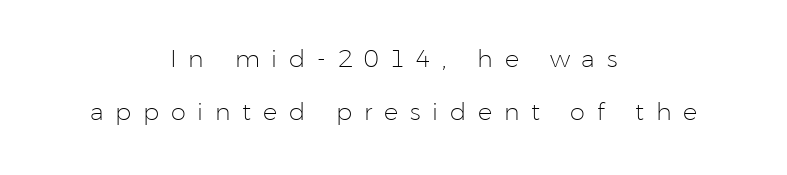
Q: Is the text bold? A: No.
Q: Is the text italic (slanted)? A: No, it is upright.
Q: Is the text underlined? A: No.
Q: How is the paragraph aligned? A: Centered.
Q: Is the spacing between letters normal or unusually wide? A: Unusually wide.
Q: Is the spacing between lines tight, normal or loose? A: Loose.
